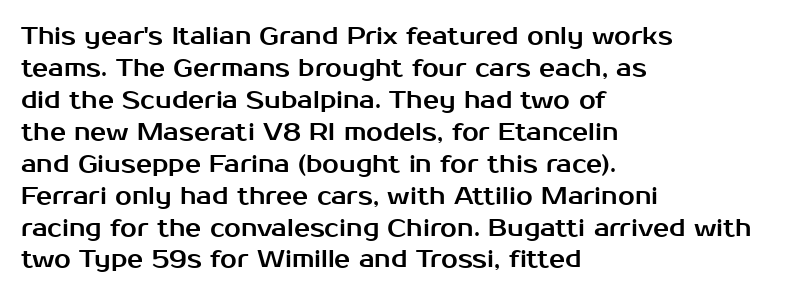
Q: Is the text italic (slanted)? A: No, it is upright.
Q: Is the text underlined? A: No.
Q: How is the paragraph aligned? A: Left-aligned.
Q: Is the spacing between letters normal or unusually wide? A: Normal.
Q: Is the spacing between lines tight, normal or loose? A: Normal.
